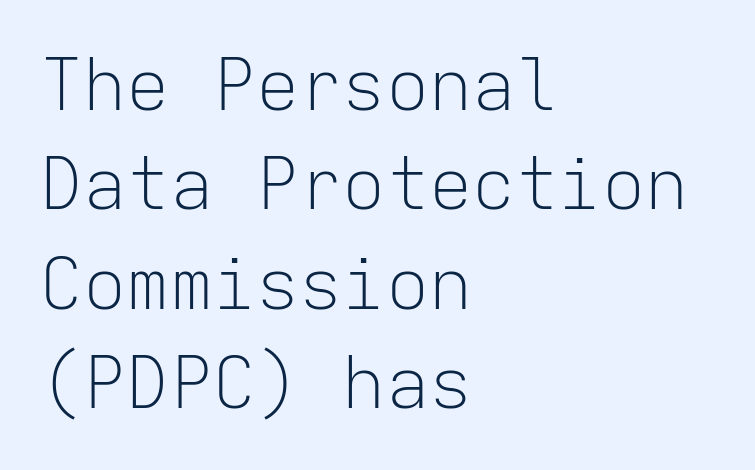
Tracking value appears to be zero — textbook default spacing. These lines sit exactly where default settings would place them. Compared with a typical body face, this is equally light or lighter still. Leftover space on each line is placed entirely after the last word. The designer went with a sans here, leaving each stem footless.
